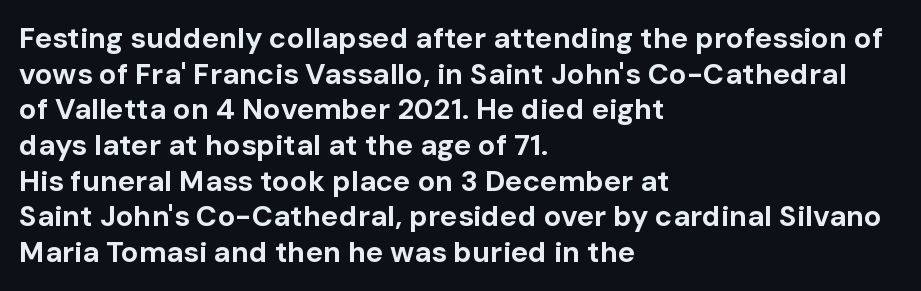
The image shows 29 px bold sans-serif type, upright; set left-aligned, line spacing 1.23x, normal letter spacing, not underlined; low stroke contrast and a medium x-height.
